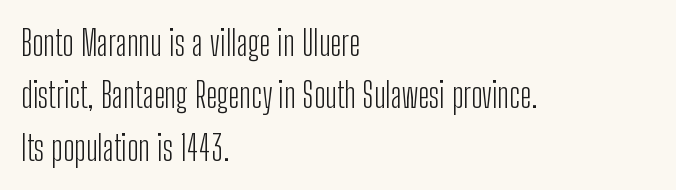
Q: Is the text bold? A: No.
Q: Is the text italic (slanted)? A: No, it is upright.
Q: Is the typeface a serif or a sans-serif typeface? A: Sans-serif.
Q: Is the text underlined? A: No.
Q: How is the paragraph aligned? A: Left-aligned.
Q: Is the spacing between letters normal or unusually wide? A: Normal.
Q: Is the spacing between lines tight, normal or loose? A: Normal.
Q: Width (condensed, normal, or wide)? A: Condensed.
Q: Stroke contrast? A: Low.
Q: x-height? A: Medium.
Q: Monospaced? A: No.
